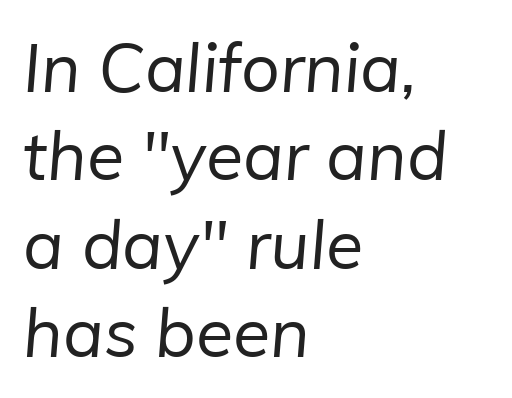
Honestly, the letter spacing is just normal — you wouldn't notice it. Line spacing here is normal. The letterforms sit at book weight or below. Each letter keeps its own natural width here, so spacing adapts to shape.
